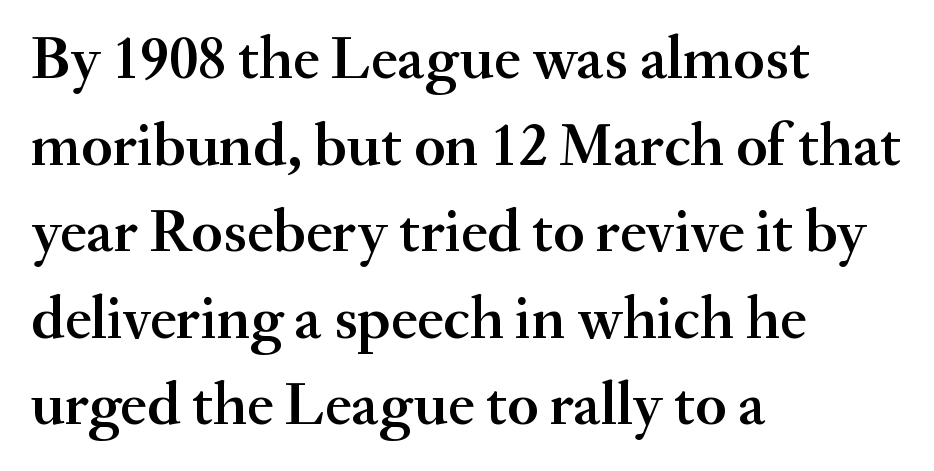
Q: Is the text bold? A: Semi-bold.
Q: Is the text italic (slanted)? A: No, it is upright.
Q: Is the typeface a serif or a sans-serif typeface? A: Serif.
Q: Is the text underlined? A: No.
Q: How is the paragraph aligned? A: Left-aligned.
Q: Is the spacing between letters normal or unusually wide? A: Normal.
Q: Is the spacing between lines tight, normal or loose? A: Normal.
Q: Width (condensed, normal, or wide)? A: Normal.
Q: Stroke contrast? A: Medium.
Q: x-height? A: Small.
Q: Monospaced? A: No.
